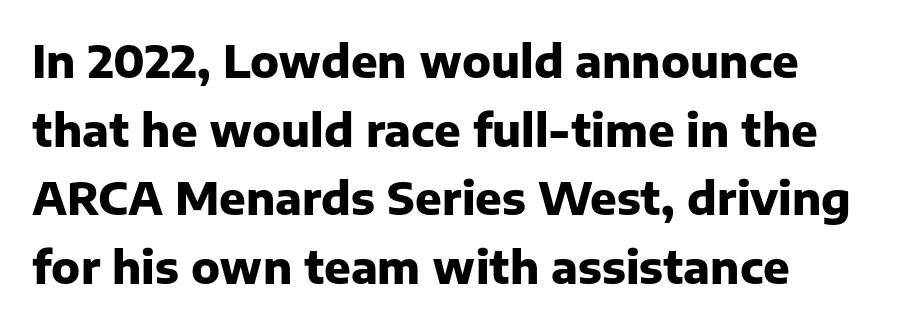
A clean baseline with only descenders dipping below it. Here the designer chose a conventional face with non-uniform glyph widths. Honestly, the letter spacing is just normal — you wouldn't notice it. The letters carry no serifs — their stems end cleanly without finishing strokes.
